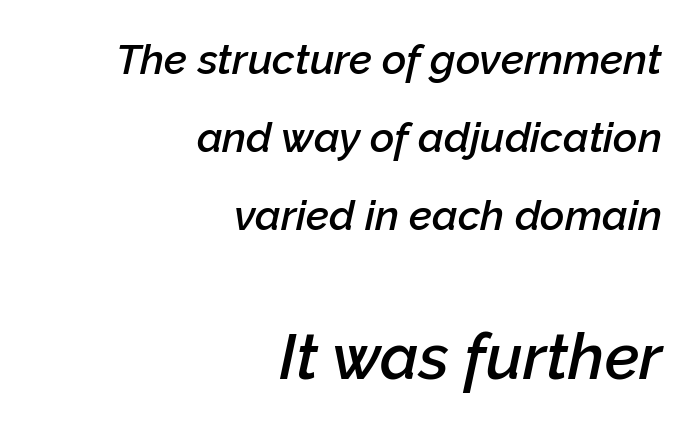
{"italic": "yes", "lean": "right", "slant_degrees": 12, "bold": "semi", "weight": "semibold", "width": "normal", "stroke_contrast": "low", "x_height": "medium", "monospaced": "no", "underline": "no", "align": "right", "line_spacing_ratio": 1.86, "letter_spacing": "normal", "letter_spacing_em": 0.0, "larger_block": "second", "size_ratio": 1.5, "glyph_px": 63}
